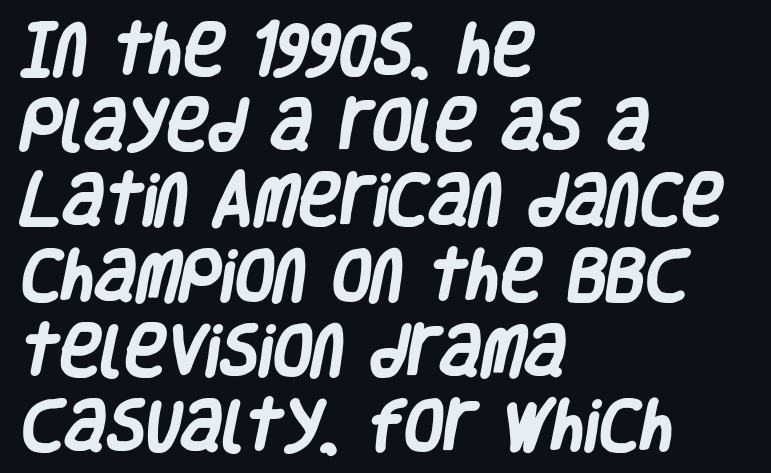
The image shows 57 px heavy, condensed sans-serif type; set left-aligned, normal line spacing (1.32x), normal letter spacing, not underlined; low stroke contrast and a large x-height.
